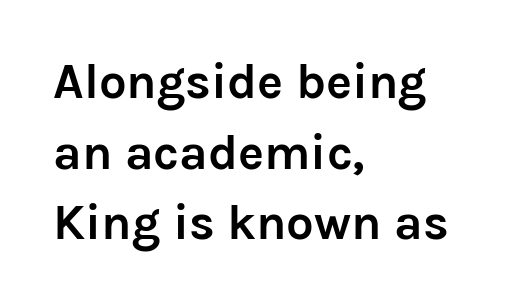
The image shows 49 px semibold sans-serif type, upright; set left-aligned, normal line spacing (1.44x), normal letter spacing, not underlined; low stroke contrast and a medium x-height.
